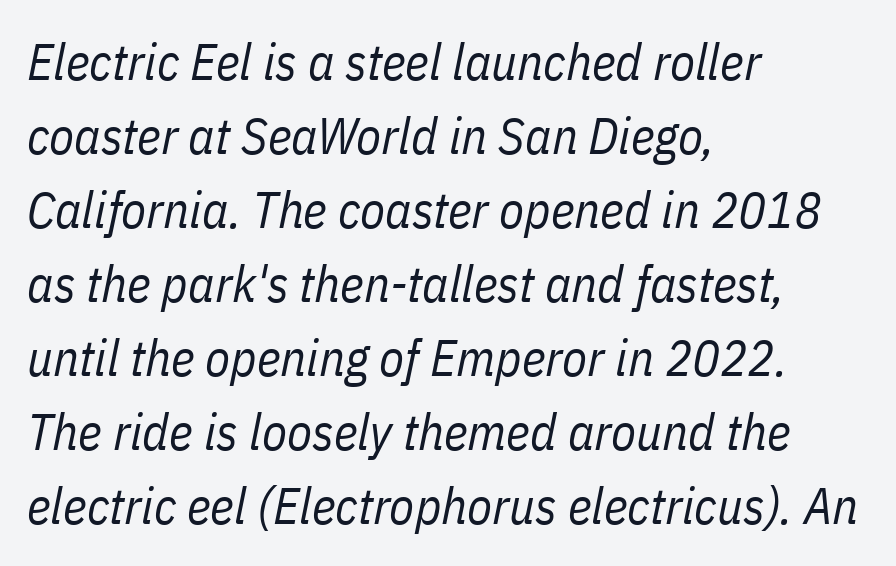
The image shows 51 px regular-weight, condensed type, italic (leaning right); set left-aligned, normal line spacing (1.45x), normal letter spacing, not underlined; low stroke contrast and a medium x-height.
